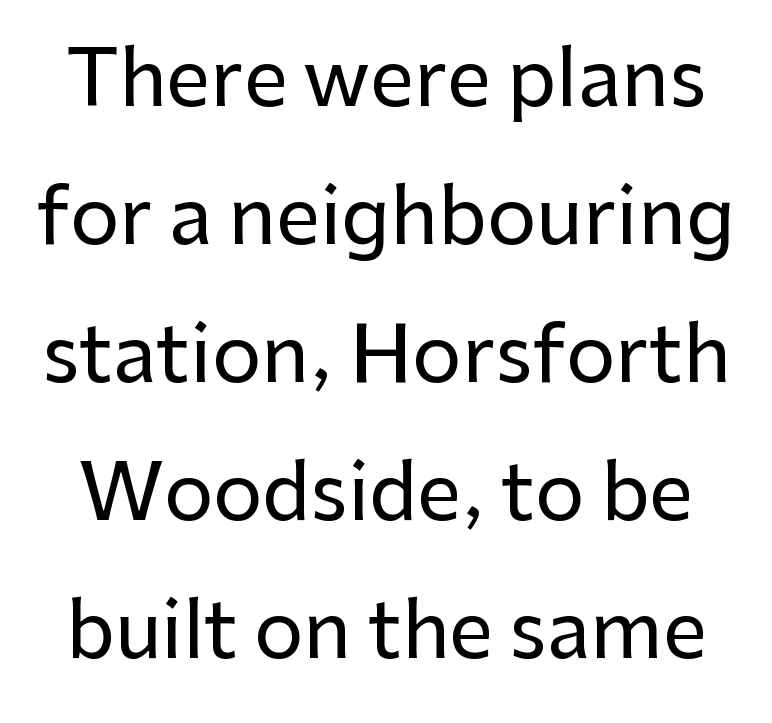
{"serif": "no", "italic": "no", "width": "normal", "stroke_contrast": "low", "x_height": "medium", "monospaced": "no", "underline": "no", "line_spacing_ratio": 1.77, "letter_spacing": "normal", "letter_spacing_em": 0.0, "glyph_px": 78}
